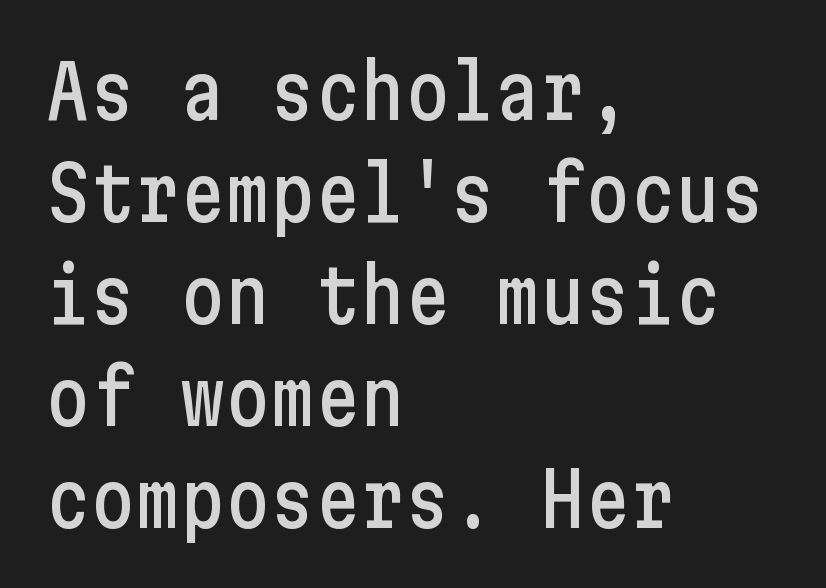
The image shows 75 px condensed sans-serif type, upright; set left-aligned, normal line spacing (1.36x), normal letter spacing, not underlined; low stroke contrast and a medium x-height.
